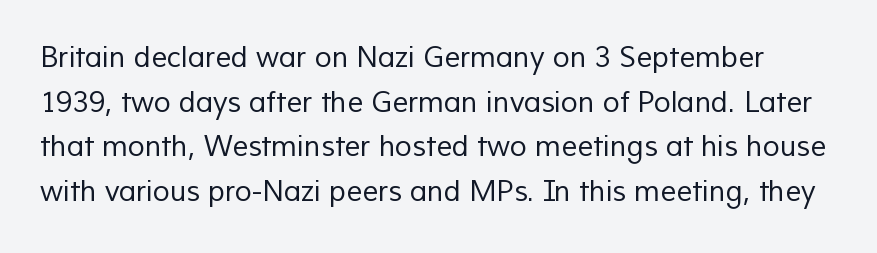
Here the designer chose a conventional face with non-uniform glyph widths. Glance below the letters and you will spot only blank space. These lines sit exactly where default settings would place them. This reads as an unemphasized weight, regular at the heaviest.
